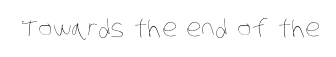
Q: Is the text bold? A: No.
Q: Is the text underlined? A: No.
Q: Is the spacing between letters normal or unusually wide? A: Normal.
